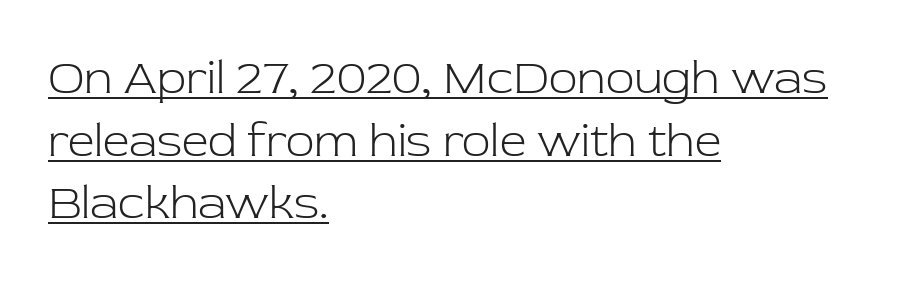
Q: Is the text bold? A: No.
Q: Is the text italic (slanted)? A: No, it is upright.
Q: Is the typeface a serif or a sans-serif typeface? A: Serif.
Q: Is the text underlined? A: Yes.
Q: How is the paragraph aligned? A: Left-aligned.
Q: Is the spacing between letters normal or unusually wide? A: Normal.
Q: Is the spacing between lines tight, normal or loose? A: Normal.
Q: Width (condensed, normal, or wide)? A: Normal.
Q: Stroke contrast? A: Low.
Q: x-height? A: Medium.
Q: Monospaced? A: No.
